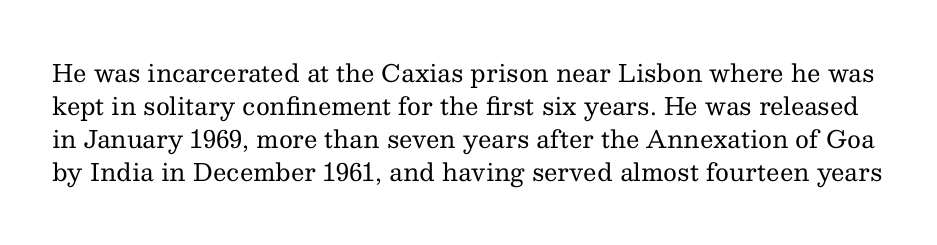
The image shows 24 px text type, upright; set normal line spacing (1.38x), normal letter spacing, not underlined.
